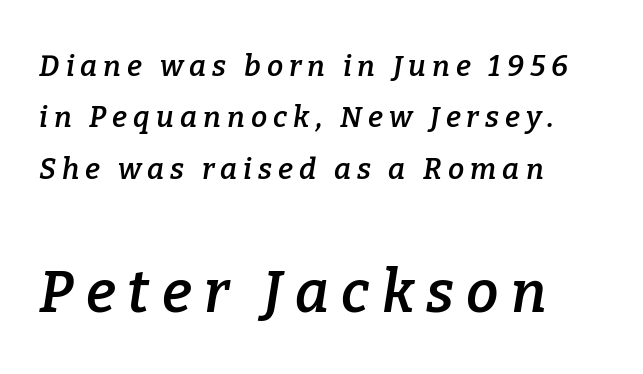
{"serif": "yes", "italic": "yes", "lean": "right", "slant_degrees": 9, "bold": "semi", "weight": "semibold", "width": "normal", "stroke_contrast": "low", "x_height": "medium", "monospaced": "no", "underline": "no", "align": "left", "line_spacing_ratio": 1.77, "letter_spacing": "wide", "letter_spacing_em": 0.21, "larger_block": "second", "size_ratio": 2.0, "glyph_px": 58}
